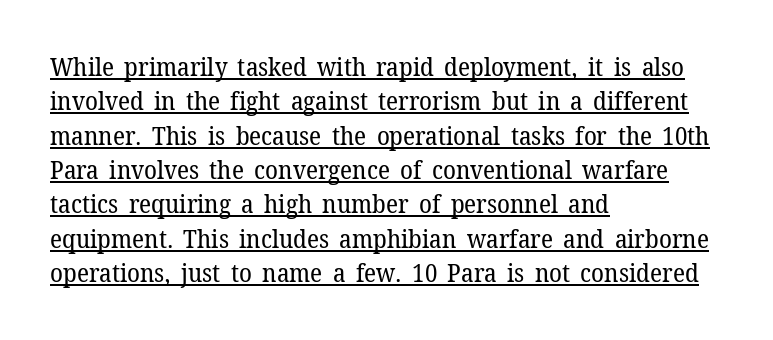
{"italic": "no", "bold": "no", "underline": "yes", "align": "left", "line_spacing": "normal", "line_spacing_ratio": 1.32, "letter_spacing": "normal", "letter_spacing_em": 0.0, "glyph_px": 26}
